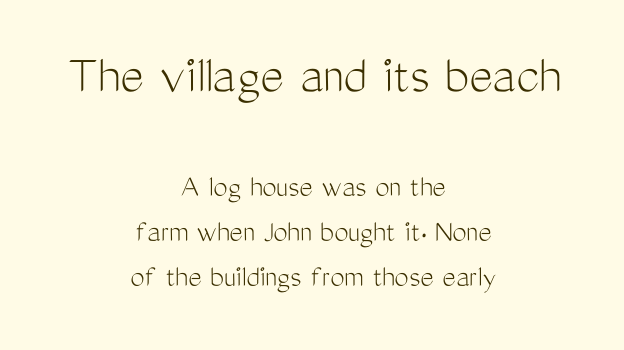
The image shows 56 px light, condensed sans-serif type, upright; set centered, normal line spacing (1.4x), normal letter spacing, not underlined; the first (top) block is 1.75x larger; medium stroke contrast and a medium x-height.
